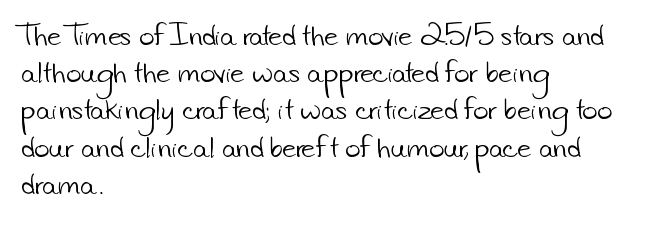
{"bold": "no", "underline": "no", "align": "left", "line_spacing": "normal", "line_spacing_ratio": 1.43, "letter_spacing": "normal", "letter_spacing_em": 0.0, "glyph_px": 26}
